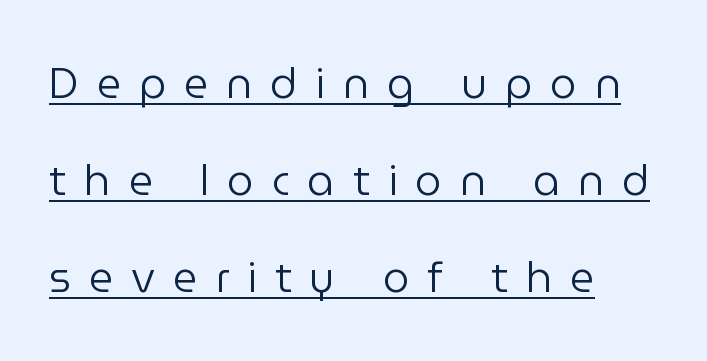
{"serif": "no", "italic": "no", "bold": "no", "weight": "regular", "width": "normal", "stroke_contrast": "low", "x_height": "medium", "monospaced": "no", "underline": "yes", "align": "left", "line_spacing": "loose", "line_spacing_ratio": 2.31, "letter_spacing": "wide", "letter_spacing_em": 0.43, "glyph_px": 42}
